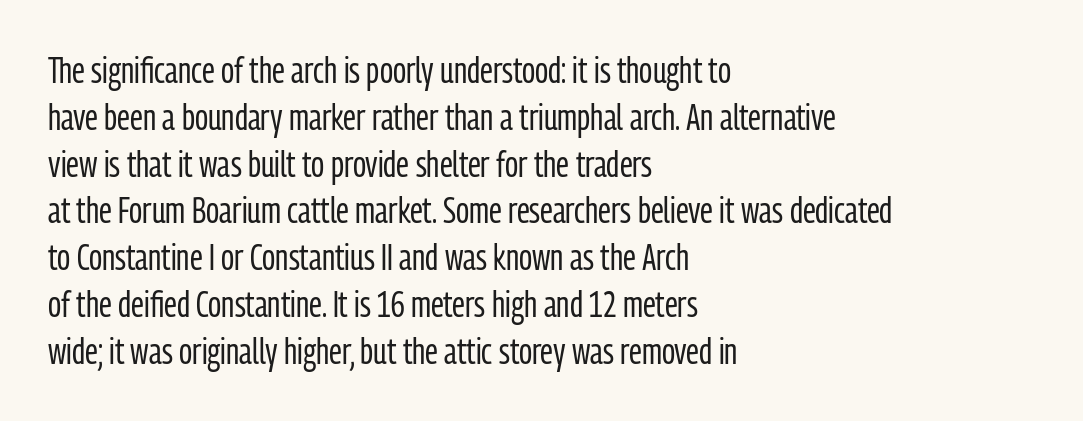
Q: Is the text bold? A: No.
Q: Is the text italic (slanted)? A: No, it is upright.
Q: Is the typeface a serif or a sans-serif typeface? A: Sans-serif.
Q: Is the text underlined? A: No.
Q: How is the paragraph aligned? A: Left-aligned.
Q: Is the spacing between letters normal or unusually wide? A: Normal.
Q: Is the spacing between lines tight, normal or loose? A: Normal.
Q: Width (condensed, normal, or wide)? A: Condensed.
Q: Stroke contrast? A: Low.
Q: x-height? A: Medium.
Q: Monospaced? A: No.
